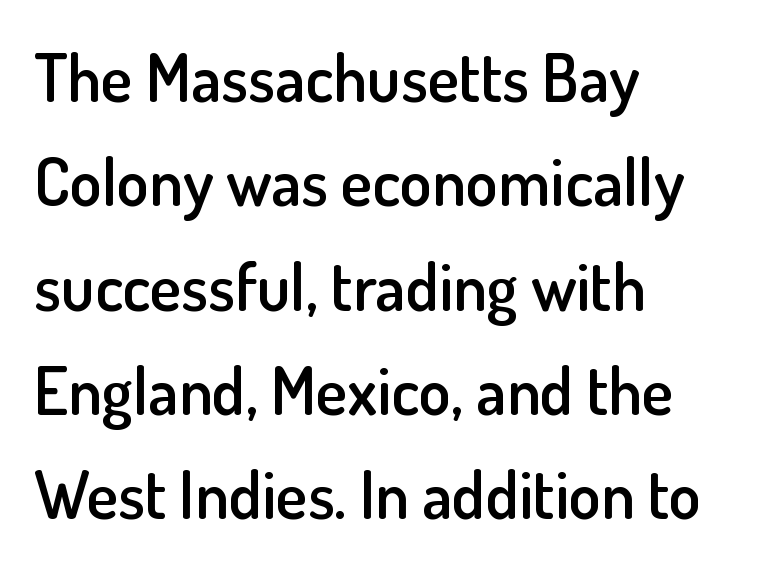
Q: Is the text bold? A: Semi-bold.
Q: Is the text italic (slanted)? A: No, it is upright.
Q: Is the typeface a serif or a sans-serif typeface? A: Sans-serif.
Q: Is the text underlined? A: No.
Q: How is the paragraph aligned? A: Left-aligned.
Q: Is the spacing between letters normal or unusually wide? A: Normal.
Q: Is the spacing between lines tight, normal or loose? A: Normal.
Q: Width (condensed, normal, or wide)? A: Normal.
Q: Stroke contrast? A: Low.
Q: x-height? A: Small.
Q: Monospaced? A: No.
